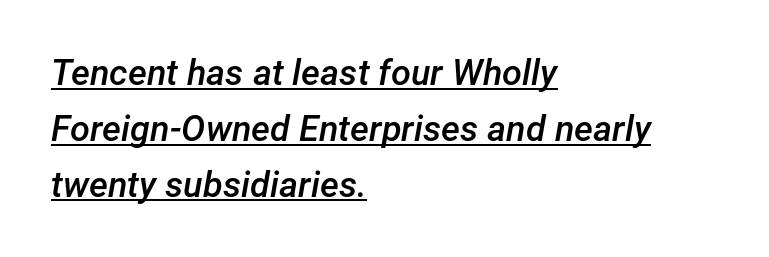
Q: Is the text bold? A: Semi-bold.
Q: Is the text italic (slanted)? A: Yes, it leans right by about 12 degrees.
Q: Is the text underlined? A: Yes.
Q: How is the paragraph aligned? A: Left-aligned.
Q: Is the spacing between letters normal or unusually wide? A: Normal.
Q: Is the spacing between lines tight, normal or loose? A: Normal.
Q: Width (condensed, normal, or wide)? A: Normal.
Q: Stroke contrast? A: Low.
Q: x-height? A: Medium.
Q: Monospaced? A: No.
